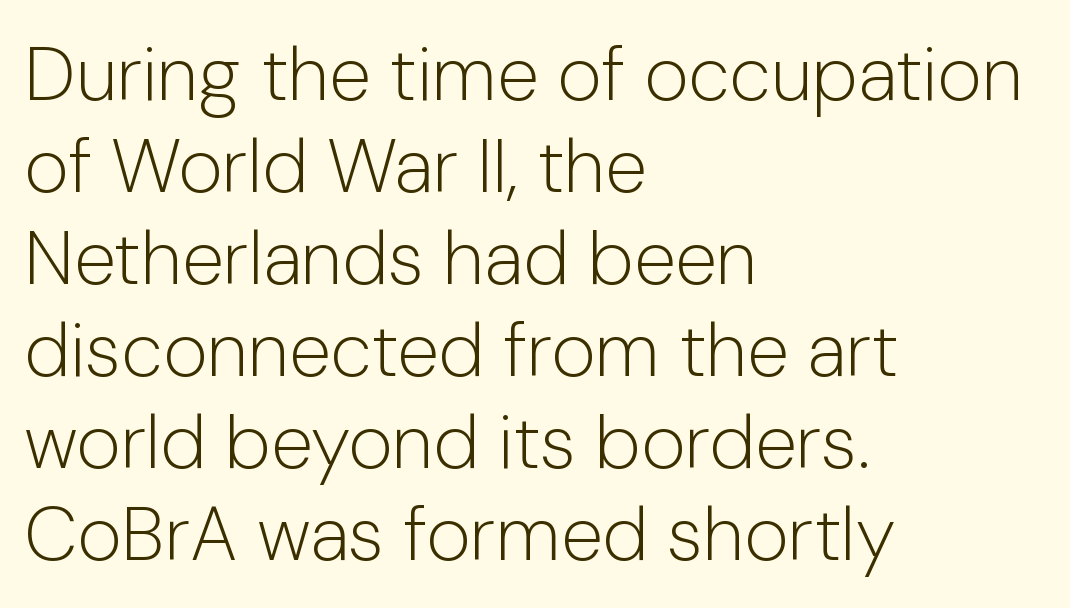
Unlike italic type, these characters show no tilt at all. Decoration check: the copy has no underline. No extra tracking has been applied to these lines. No extra ink here — the face is not bold. Proportional: the letters do not fall into vertical columns.
